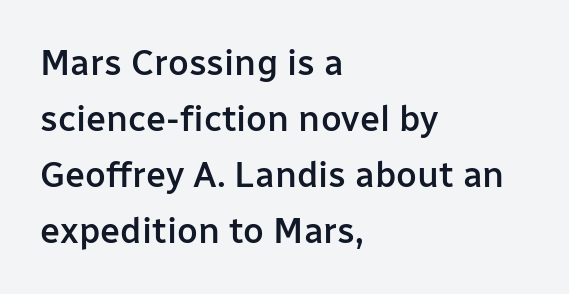
Q: Is the text bold? A: Semi-bold.
Q: Is the text italic (slanted)? A: No, it is upright.
Q: Is the typeface a serif or a sans-serif typeface? A: Sans-serif.
Q: Is the text underlined? A: No.
Q: How is the paragraph aligned? A: Left-aligned.
Q: Is the spacing between letters normal or unusually wide? A: Normal.
Q: Is the spacing between lines tight, normal or loose? A: Normal.
Q: Width (condensed, normal, or wide)? A: Normal.
Q: Stroke contrast? A: Low.
Q: x-height? A: Medium.
Q: Monospaced? A: No.
